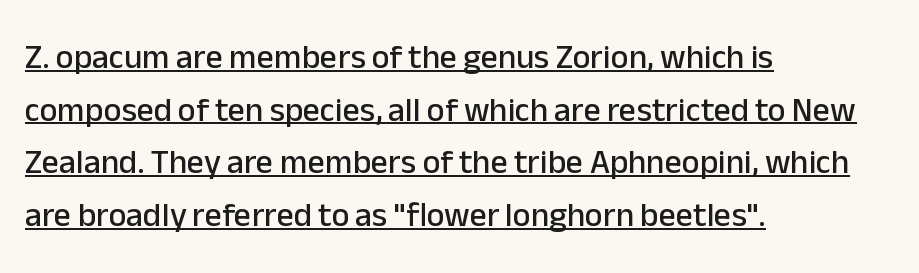
{"serif": "no", "italic": "no", "width": "normal", "stroke_contrast": "low", "x_height": "medium", "monospaced": "no", "underline": "yes", "align": "left", "line_spacing": "normal", "line_spacing_ratio": 1.55, "letter_spacing": "normal", "letter_spacing_em": 0.0, "glyph_px": 34}
